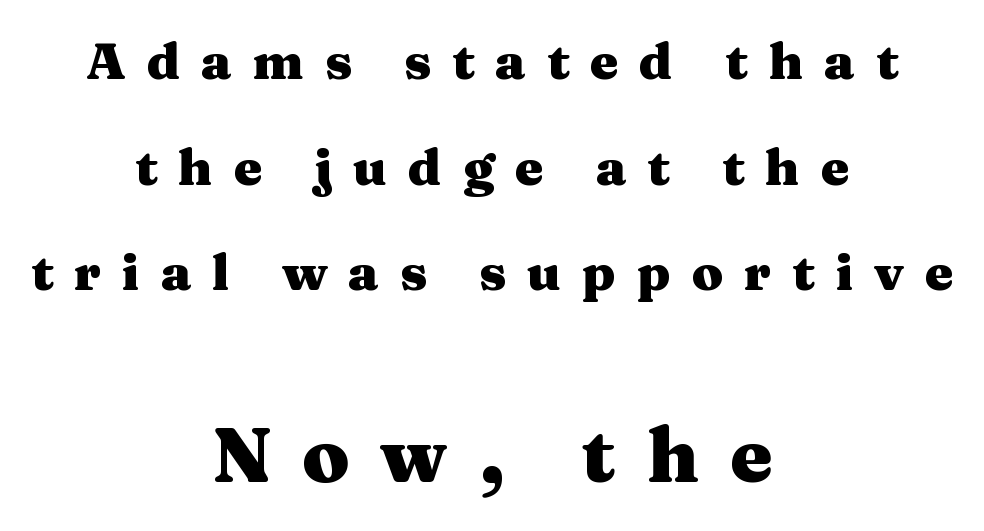
I'd call this a serif setting — the letters wear small feet. Varying glyph widths throughout — classic text-font behaviour. Baseline-to-baseline distance is far greater than the letter height. Someone cranked the tracking dial way up on this one.
